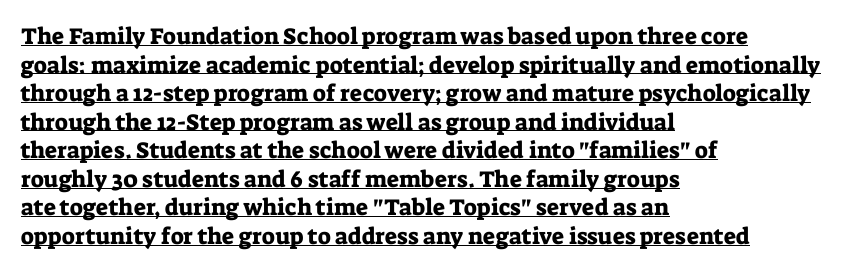
The rendering anchors every line to the left-hand side. Glyph-to-glyph distance matches everyday printed text. The typography opts for an upright posture over an oblique one. Caption: lettering with a line underneath.
